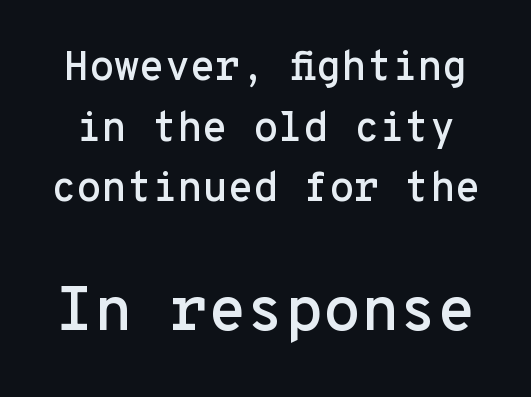
The image shows 62 px sans-serif type, upright, monospaced; set normal line spacing (1.48x), normal letter spacing, not underlined; the second (bottom) block is 1.51x larger; low stroke contrast and a medium x-height.
